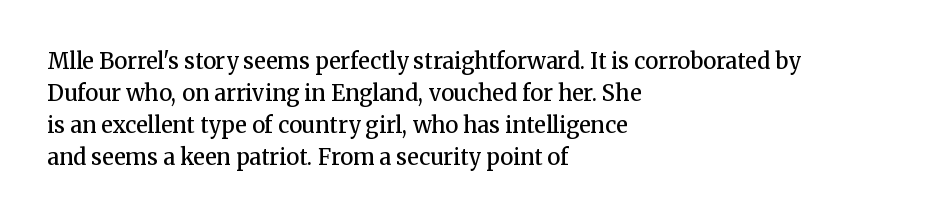
The image shows 22 px text type, upright; set left-aligned, normal line spacing (1.46x), normal letter spacing, not underlined.
